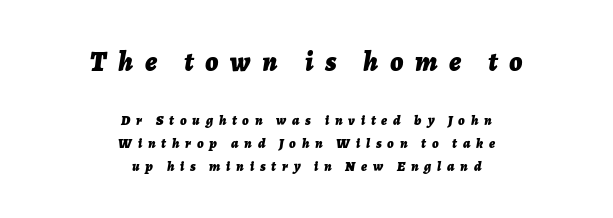
The image shows 28 px bold type, italic (leaning right); set centered, normal line spacing (1.63x), unusually wide letter spacing (+0.42 em), not underlined; the first (top) block is 2.0x larger; low stroke contrast and a medium x-height.
